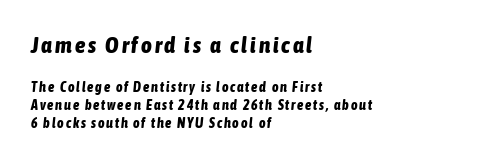
Q: Is the text bold? A: Yes.
Q: Is the text italic (slanted)? A: Yes, it leans right by about 6 degrees.
Q: Is the text underlined? A: No.
Q: How is the paragraph aligned? A: Left-aligned.
Q: Is the spacing between lines tight, normal or loose? A: Normal.
Q: Which block of text is set in a larger size, the first (top) or the second (bottom)? A: The first (top) one.
